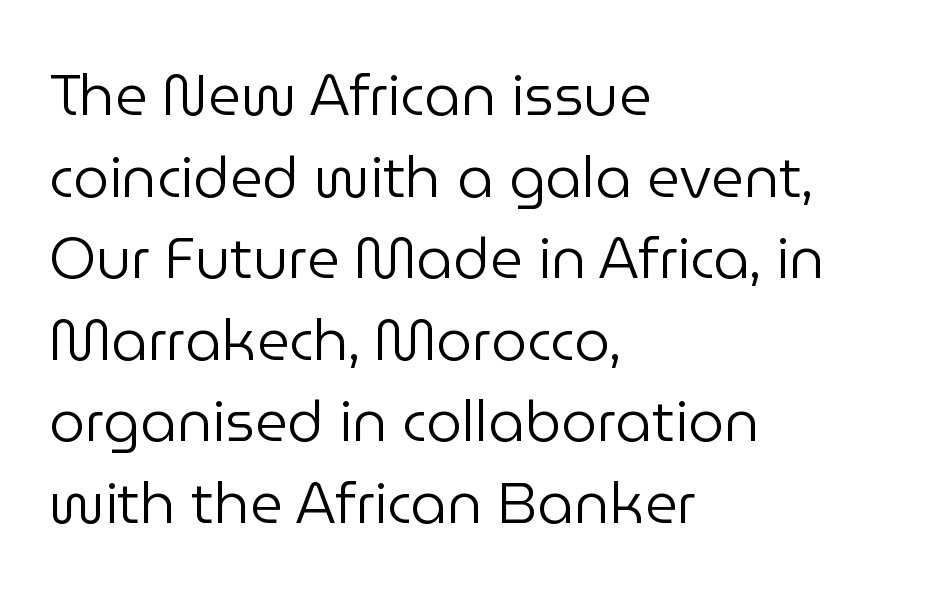
{"serif": "no", "italic": "no", "bold": "no", "weight": "regular", "width": "normal", "stroke_contrast": "low", "x_height": "medium", "monospaced": "no", "underline": "no", "align": "left", "line_spacing": "normal", "line_spacing_ratio": 1.43, "letter_spacing": "normal", "letter_spacing_em": 0.0, "glyph_px": 57}
